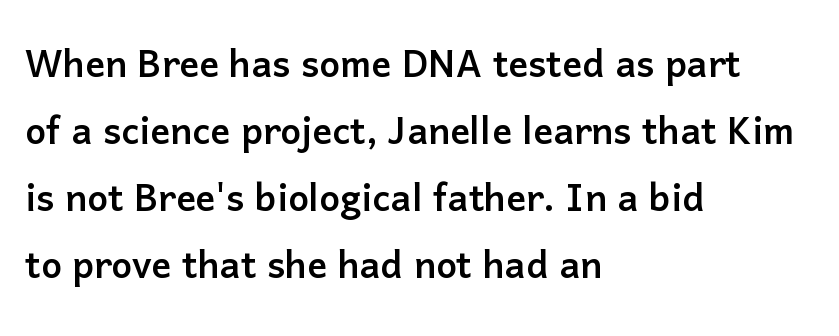
Q: Is the text italic (slanted)? A: No, it is upright.
Q: Is the typeface a serif or a sans-serif typeface? A: Sans-serif.
Q: Is the text underlined? A: No.
Q: How is the paragraph aligned? A: Left-aligned.
Q: Is the spacing between letters normal or unusually wide? A: Normal.
Q: Is the spacing between lines tight, normal or loose? A: Normal.
Q: Width (condensed, normal, or wide)? A: Normal.
Q: Stroke contrast? A: Low.
Q: x-height? A: Medium.
Q: Monospaced? A: No.
